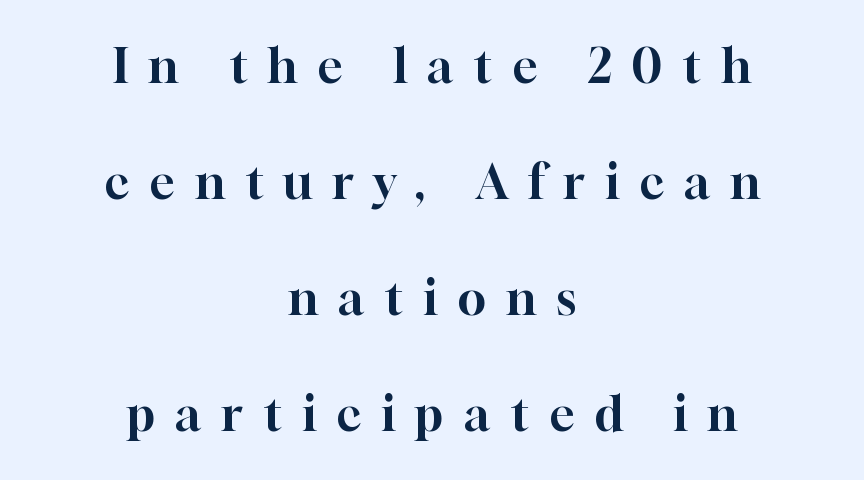
The image shows 47 px serif type, upright; set centered, loose line spacing (2.47x), unusually wide letter spacing (+0.43 em), not underlined; high stroke contrast and a medium x-height.
